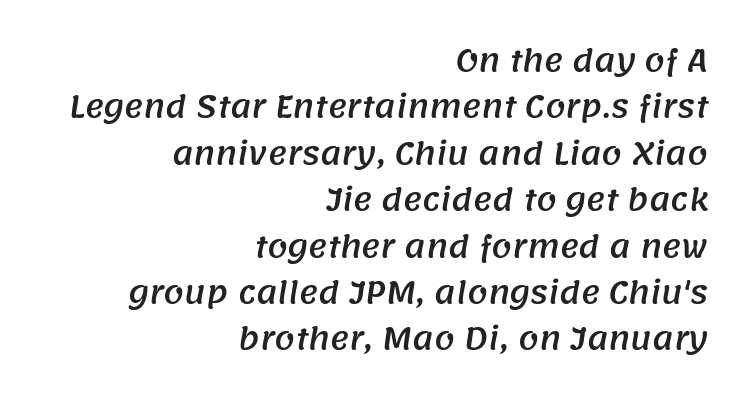
The typeface chosen for these lines omits serifs. In terms of letterspacing, this is plain default setting. The area under the type is left untouched. Do the characters align in a grid? No, the font is proportional.
